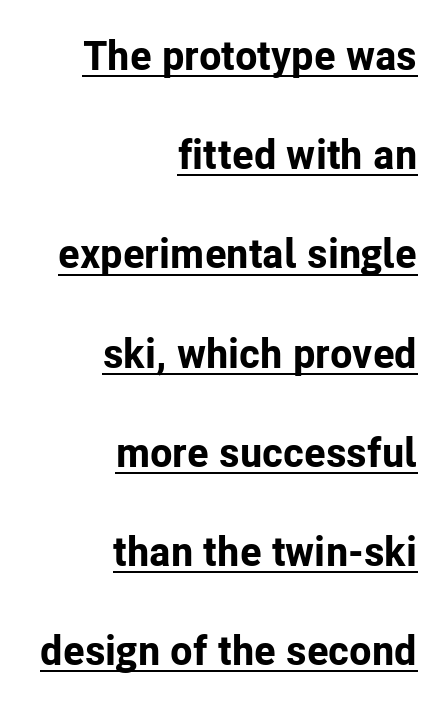
{"serif": "no", "italic": "no", "bold": "yes", "weight": "bold", "width": "normal", "stroke_contrast": "low", "x_height": "medium", "monospaced": "no", "underline": "yes", "align": "right", "line_spacing": "loose", "line_spacing_ratio": 2.42, "letter_spacing": "normal", "letter_spacing_em": 0.0, "glyph_px": 41}
